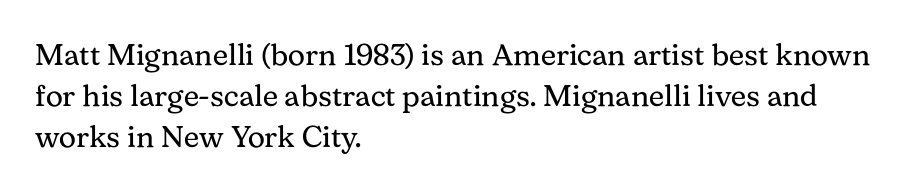
{"serif": "yes", "italic": "no", "bold": "no", "weight": "regular", "width": "normal", "stroke_contrast": "medium", "x_height": "medium", "monospaced": "no", "underline": "no", "align": "left", "line_spacing": "normal", "line_spacing_ratio": 1.36, "letter_spacing": "normal", "letter_spacing_em": 0.0, "glyph_px": 30}
